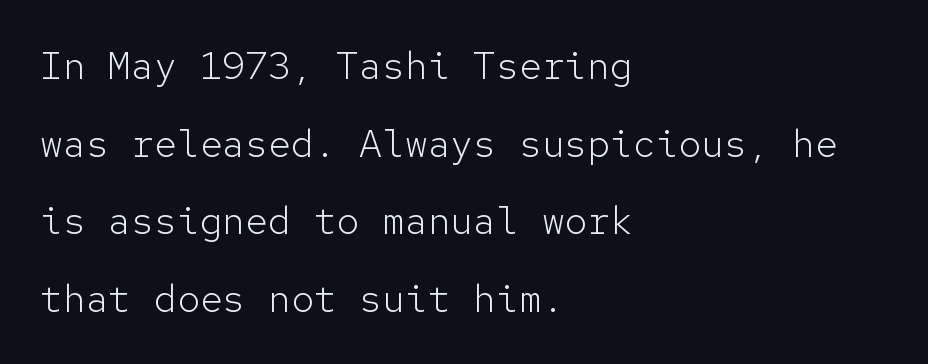
The image shows 38 px light sans-serif type, upright, monospaced; set left-aligned, loose line spacing (2.04x), normal letter spacing, not underlined; low stroke contrast and a medium x-height.
